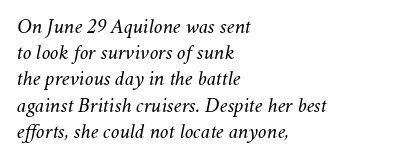
The foot of each line stays bare and open. Compared with a typical body face, this is equally light or lighter still. Designer's note — italics engaged. Tracking here is standard; glyphs follow each other at the usual distance. Notice how descenders clear the ascenders below comfortably — that's standard leading. All the whitespace from short lines collects on the right.
